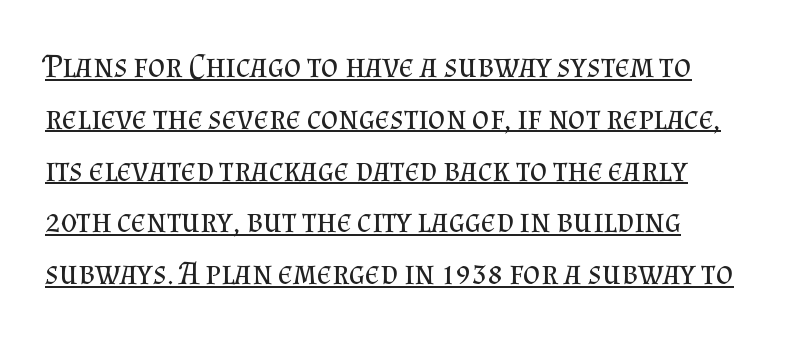
The image shows 33 px regular-weight serif type, upright; set normal line spacing (1.57x), normal letter spacing, underlined; medium stroke contrast and a small x-height.
